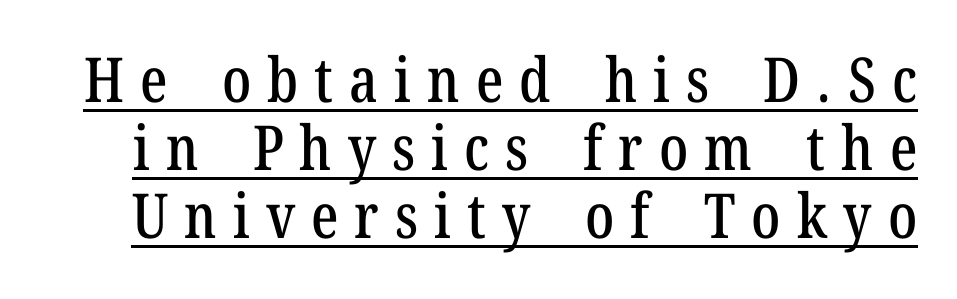
{"serif": "yes", "italic": "no", "width": "condensed", "stroke_contrast": "low", "x_height": "medium", "monospaced": "no", "underline": "yes", "line_spacing": "tight", "line_spacing_ratio": 1.1, "letter_spacing": "wide", "letter_spacing_em": 0.26, "glyph_px": 62}
